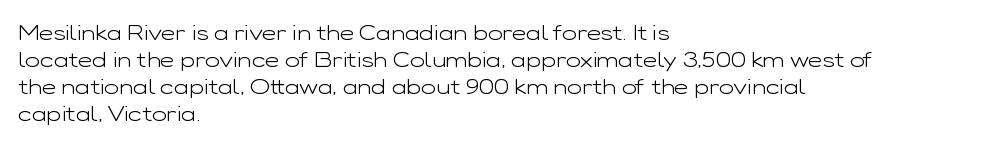
{"italic": "no", "bold": "no", "underline": "no", "align": "left", "line_spacing_ratio": 1.22, "letter_spacing": "normal", "letter_spacing_em": 0.0, "glyph_px": 22}
